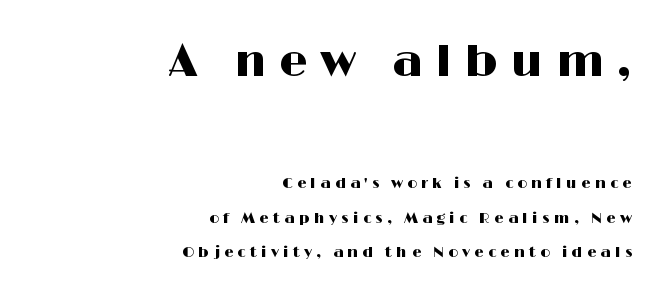
{"serif": "no", "italic": "no", "width": "wide", "stroke_contrast": "high", "x_height": "medium", "monospaced": "no", "underline": "no", "align": "right", "line_spacing": "loose", "line_spacing_ratio": 2.31, "letter_spacing": "wide", "letter_spacing_em": 0.28, "larger_block": "first", "size_ratio": 3.0, "glyph_px": 45}
